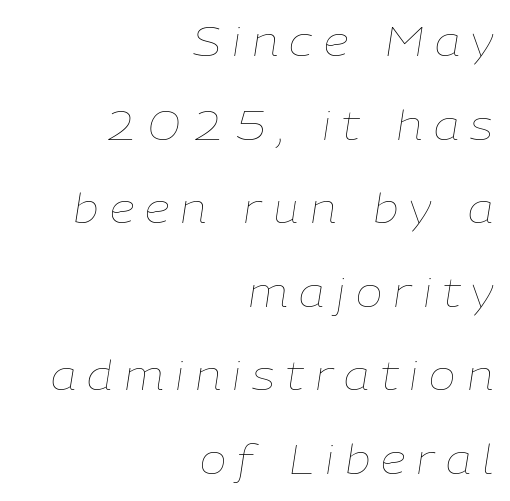
The image shows 40 px thin type, italic (leaning right); set right-aligned, loose line spacing (2.09x), unusually wide letter spacing (+0.28 em), not underlined; low stroke contrast and a medium x-height.
